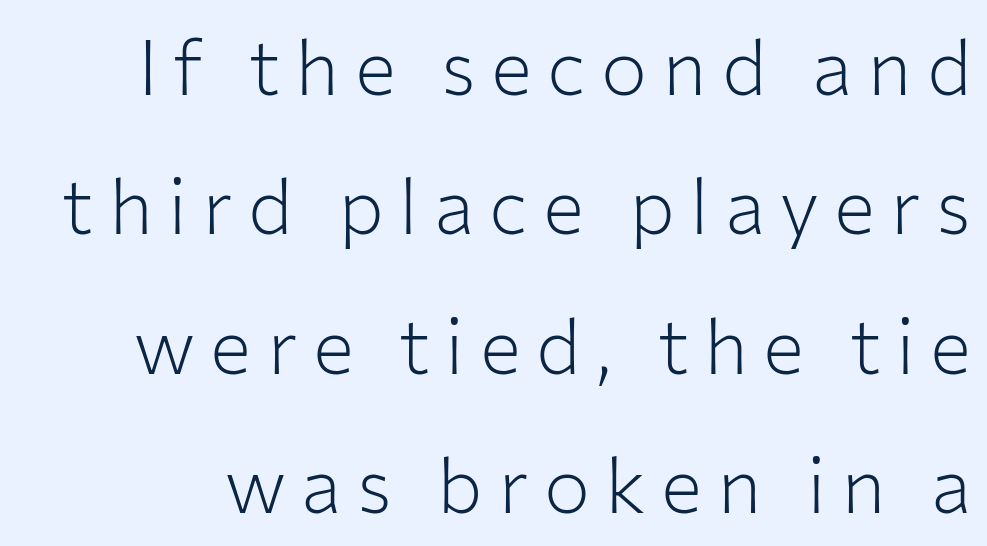
{"serif": "no", "italic": "no", "bold": "no", "weight": "light", "width": "normal", "stroke_contrast": "low", "x_height": "medium", "monospaced": "no", "underline": "no", "line_spacing_ratio": 1.81, "letter_spacing": "wide", "letter_spacing_em": 0.2, "glyph_px": 77}
